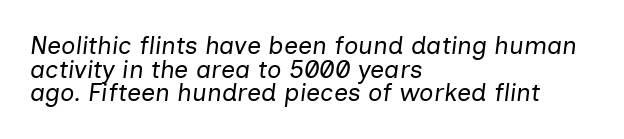
The image shows 25 px text type, italic (leaning right); set left-aligned, tight line spacing (0.95x), normal letter spacing, not underlined.
